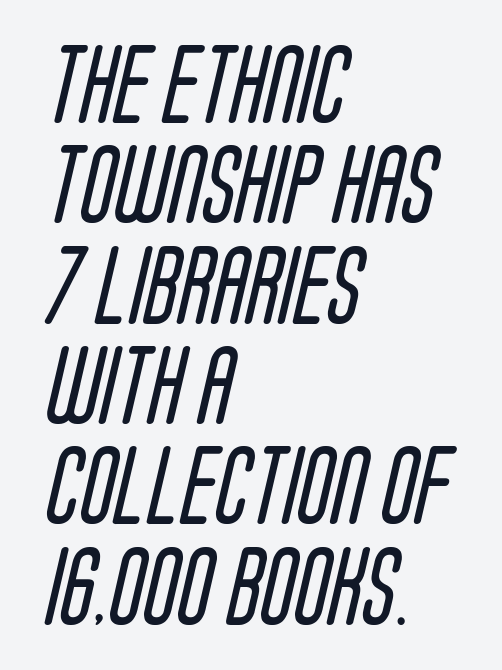
Honestly, the letter spacing is just normal — you wouldn't notice it. The paragraph has a hard left edge and a soft right edge. The rendering uses natural spacing where letterforms have individual widths. Stroke mass is kept to a normal reading level or below. The glyphs in this specimen are sans serif.
